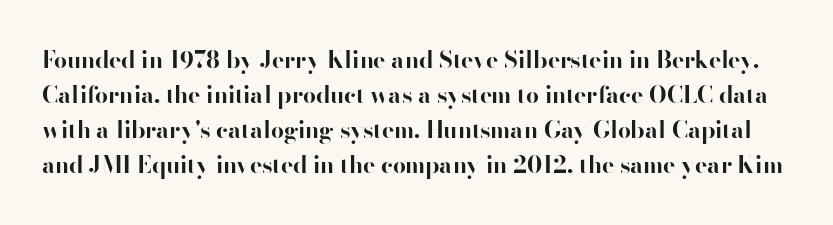
The image shows 23 px bold type, upright; set normal line spacing (1.52x), normal letter spacing, not underlined.
